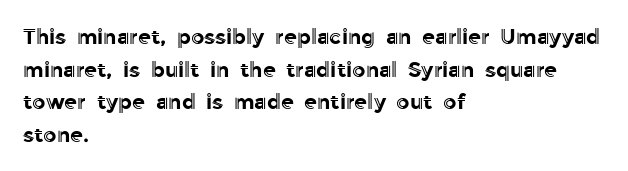
Q: Is the text italic (slanted)? A: No, it is upright.
Q: Is the text underlined? A: No.
Q: How is the paragraph aligned? A: Left-aligned.
Q: Is the spacing between letters normal or unusually wide? A: Normal.
Q: Is the spacing between lines tight, normal or loose? A: Normal.
